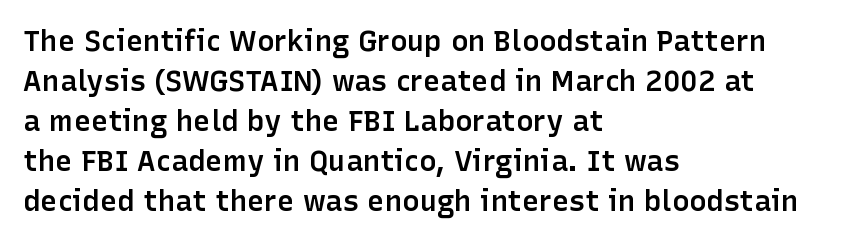
{"serif": "no", "italic": "no", "bold": "semi", "weight": "semibold", "width": "normal", "stroke_contrast": "low", "x_height": "medium", "monospaced": "no", "underline": "no", "align": "left", "line_spacing": "normal", "line_spacing_ratio": 1.38, "letter_spacing": "normal", "letter_spacing_em": 0.0, "glyph_px": 29}
